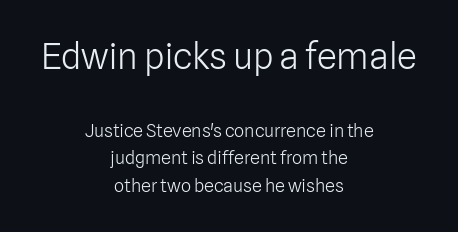
{"serif": "no", "italic": "no", "bold": "no", "weight": "light", "width": "normal", "stroke_contrast": "low", "x_height": "medium", "monospaced": "no", "underline": "no", "align": "center", "line_spacing": "normal", "line_spacing_ratio": 1.55, "letter_spacing": "normal", "letter_spacing_em": 0.0, "larger_block": "first", "size_ratio": 2.0, "glyph_px": 36}
